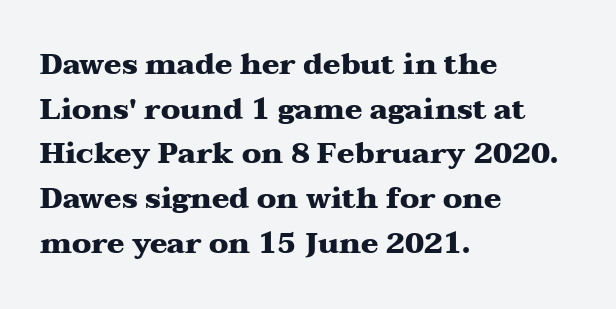
Q: Is the text bold? A: Yes.
Q: Is the text italic (slanted)? A: No, it is upright.
Q: Is the typeface a serif or a sans-serif typeface? A: Serif.
Q: Is the text underlined? A: No.
Q: How is the paragraph aligned? A: Left-aligned.
Q: Is the spacing between letters normal or unusually wide? A: Normal.
Q: Is the spacing between lines tight, normal or loose? A: Normal.
Q: Width (condensed, normal, or wide)? A: Wide.
Q: Stroke contrast? A: Medium.
Q: x-height? A: Medium.
Q: Monospaced? A: No.
